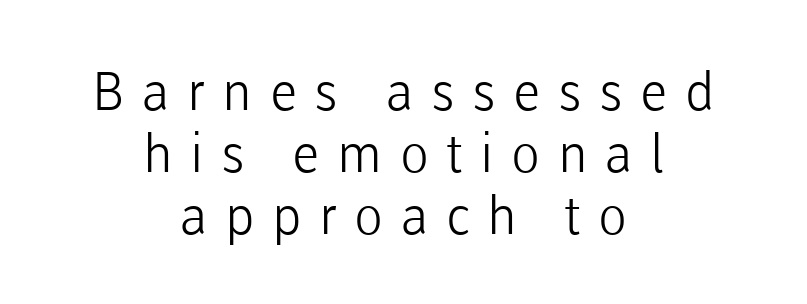
The image shows 53 px light sans-serif type, upright; set centered, line spacing 1.17x, unusually wide letter spacing (+0.33 em), not underlined; low stroke contrast and a medium x-height.
